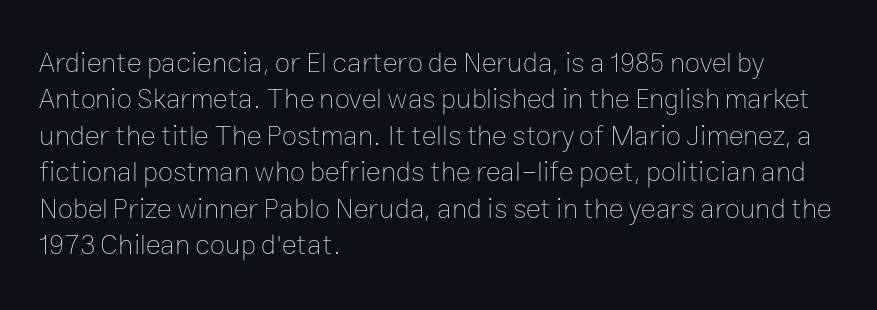
Q: Is the text bold? A: No.
Q: Is the text italic (slanted)? A: No, it is upright.
Q: Is the text underlined? A: No.
Q: How is the paragraph aligned? A: Left-aligned.
Q: Is the spacing between letters normal or unusually wide? A: Normal.
Q: Is the spacing between lines tight, normal or loose? A: Normal.
Q: Width (condensed, normal, or wide)? A: Normal.
Q: Stroke contrast? A: Low.
Q: x-height? A: Medium.
Q: Monospaced? A: No.
